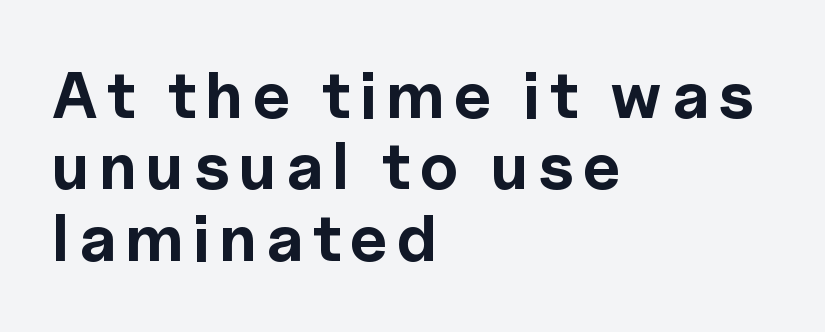
Q: Is the text bold? A: Yes.
Q: Is the text italic (slanted)? A: No, it is upright.
Q: Is the typeface a serif or a sans-serif typeface? A: Sans-serif.
Q: Is the text underlined? A: No.
Q: How is the paragraph aligned? A: Left-aligned.
Q: Is the spacing between lines tight, normal or loose? A: Tight.
Q: Width (condensed, normal, or wide)? A: Normal.
Q: x-height? A: Medium.
Q: Monospaced? A: No.
